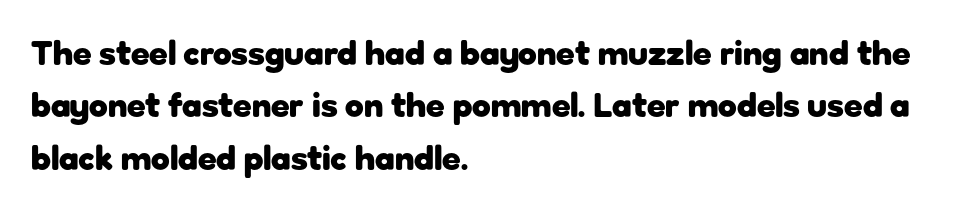
Every stem runs plumb, perpendicular to the baseline. Inter-character spacing is left at the font's built-in metrics. Summary of weight: heavy, a full bold. The lines in this sample share a left origin and differ only in where they stop. Here the designer chose a conventional face with non-uniform glyph widths. The area under the type is left untouched.
